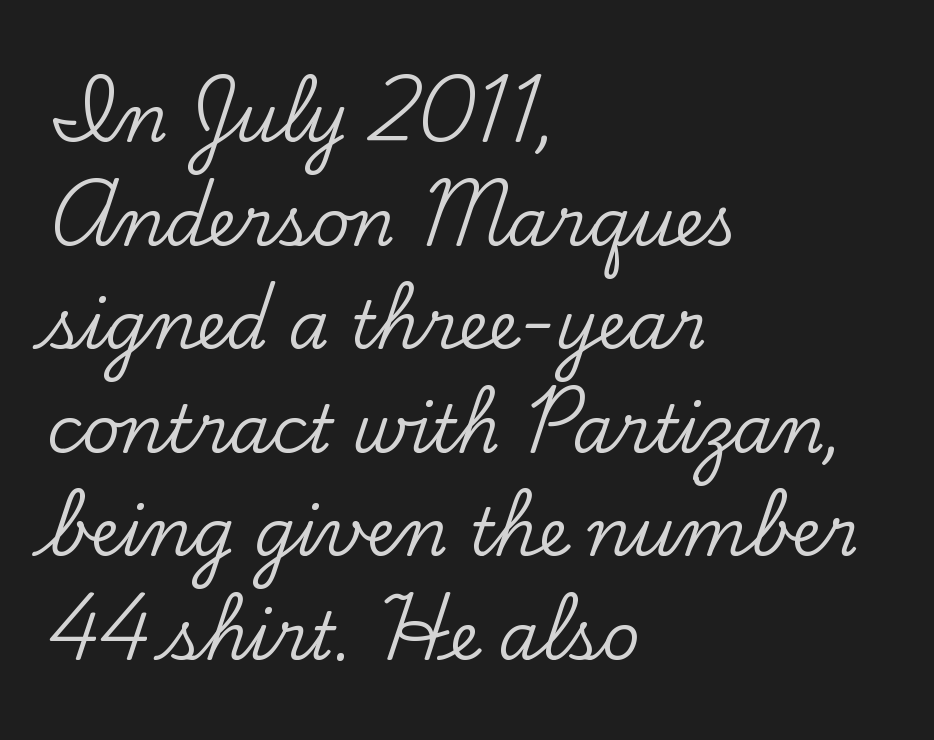
The image shows 66 px serif type; set left-aligned, normal line spacing (1.57x), normal letter spacing, not underlined; low stroke contrast and a small x-height.
